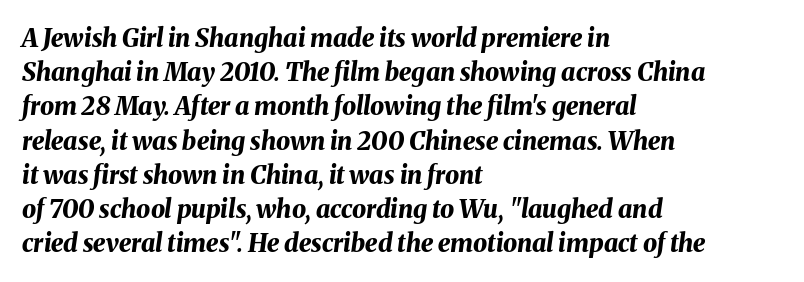
This rendering leaves character spacing at its baseline value. Each glyph is drawn with heavy, bold strokes. Left-aligned paragraph, ragged on the right. Reading down the column, the eye jumps a familiar distance to each next line.
